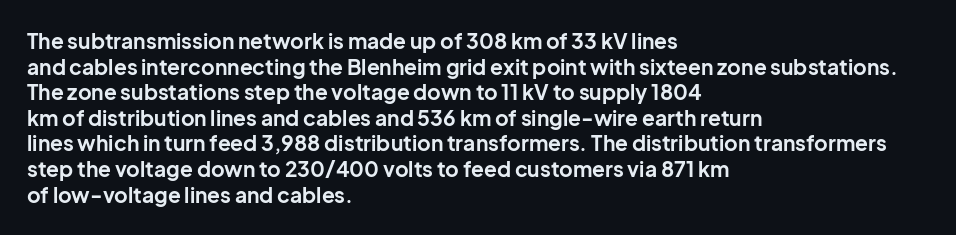
Q: Is the text bold? A: Yes.
Q: Is the text italic (slanted)? A: No, it is upright.
Q: Is the text underlined? A: No.
Q: How is the paragraph aligned? A: Left-aligned.
Q: Is the spacing between letters normal or unusually wide? A: Normal.
